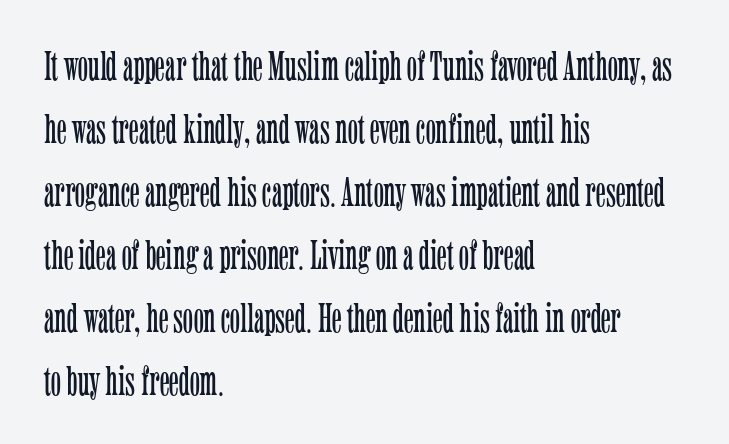
{"serif": "yes", "italic": "no", "bold": "no", "weight": "light", "width": "condensed", "stroke_contrast": "low", "x_height": "medium", "monospaced": "no", "underline": "no", "align": "left", "line_spacing": "normal", "line_spacing_ratio": 1.5, "letter_spacing": "normal", "letter_spacing_em": 0.0, "glyph_px": 42}
